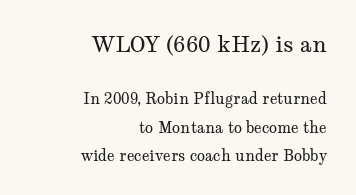
Q: Is the text bold? A: No.
Q: Is the text italic (slanted)? A: No, it is upright.
Q: Is the text underlined? A: No.
Q: How is the paragraph aligned? A: Right-aligned.
Q: Is the spacing between letters normal or unusually wide? A: Normal.
Q: Which block of text is set in a larger size, the first (top) or the second (bottom)? A: The first (top) one.
